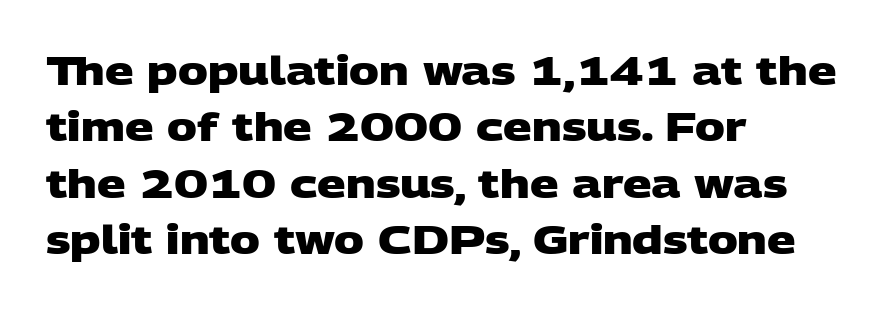
{"serif": "no", "bold": "yes", "weight": "heavy", "width": "wide", "stroke_contrast": "low", "x_height": "large", "monospaced": "no", "underline": "no", "align": "left", "line_spacing": "normal", "line_spacing_ratio": 1.41, "letter_spacing": "normal", "letter_spacing_em": 0.0, "glyph_px": 40}
